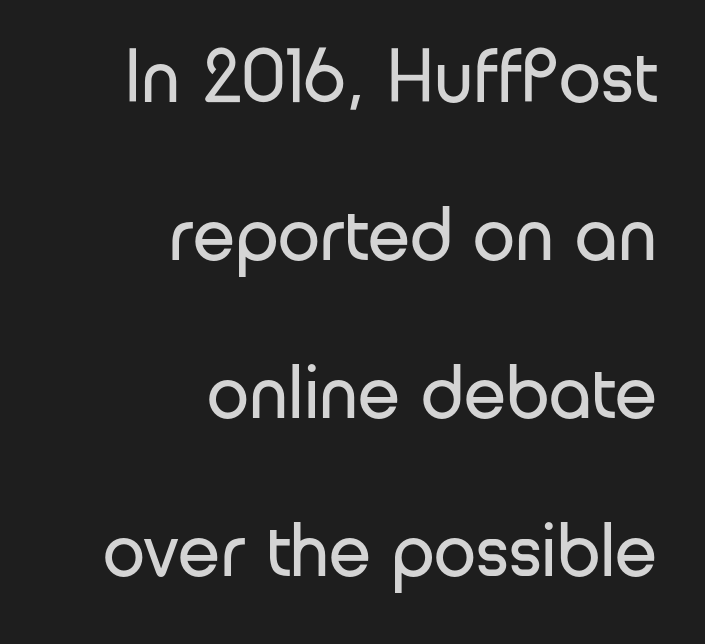
Q: Is the text bold? A: No.
Q: Is the text italic (slanted)? A: No, it is upright.
Q: Is the typeface a serif or a sans-serif typeface? A: Sans-serif.
Q: Is the text underlined? A: No.
Q: How is the paragraph aligned? A: Right-aligned.
Q: Is the spacing between letters normal or unusually wide? A: Normal.
Q: Is the spacing between lines tight, normal or loose? A: Loose.
Q: Width (condensed, normal, or wide)? A: Normal.
Q: Stroke contrast? A: Low.
Q: x-height? A: Medium.
Q: Monospaced? A: No.
